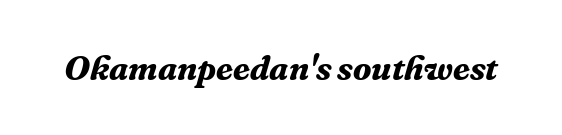
{"serif": "yes", "italic": "yes", "lean": "right", "slant_degrees": 16, "bold": "yes", "weight": "bold", "width": "normal", "stroke_contrast": "medium", "x_height": "medium", "monospaced": "no", "underline": "no", "letter_spacing": "normal", "letter_spacing_em": 0.0, "glyph_px": 34}
